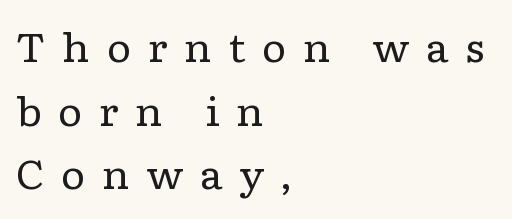
Is the type heavy? It reads as light-to-regular instead. Leading matches the norm, producing a regular column. This sample has the flowing, uneven cadence of proportional lettering. Posture: vertical.
